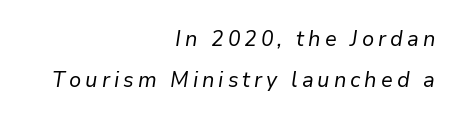
Q: Is the text bold? A: No.
Q: Is the text italic (slanted)? A: Yes, it leans right by about 9 degrees.
Q: Is the text underlined? A: No.
Q: How is the paragraph aligned? A: Right-aligned.
Q: Is the spacing between lines tight, normal or loose? A: Loose.
